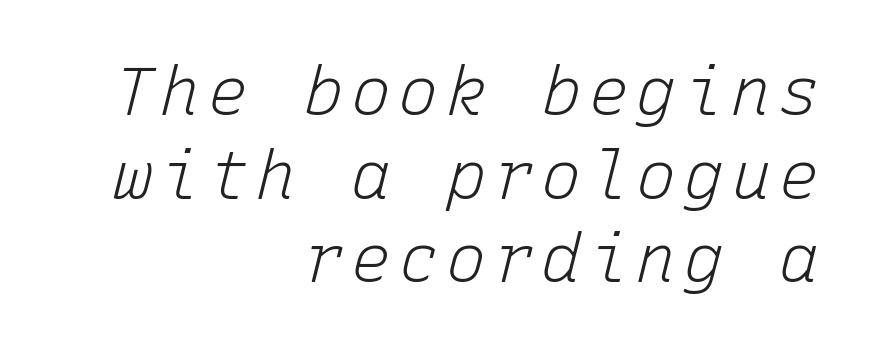
Compared with typical paragraphs, the rows here are spaced about the same. A typesetter would mark this as italic. The rendering uses typewriter-style spacing with identical character cells. No letter is thick-stroked: the sample isn't bold. Only glyphs here, with clear space below each row. Is the block centered? No — it sits flush against the right margin.
